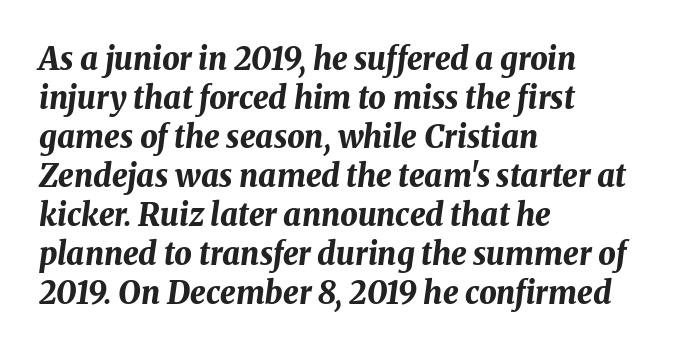
The letters are bold, with thick, heavy strokes. Clear beneath every line of the passage. Does the copy run flush right? No — it runs flush left. The rendering keeps characters at their native spacing. Evenly set lines give the paragraph a standard silhouette. Proportional: the letters do not fall into vertical columns.
